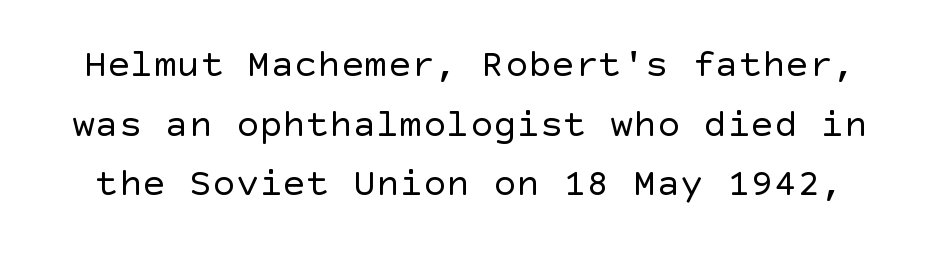
The image shows 39 px regular-weight sans-serif type, upright; set normal line spacing (1.53x), normal letter spacing, not underlined; a large x-height.
